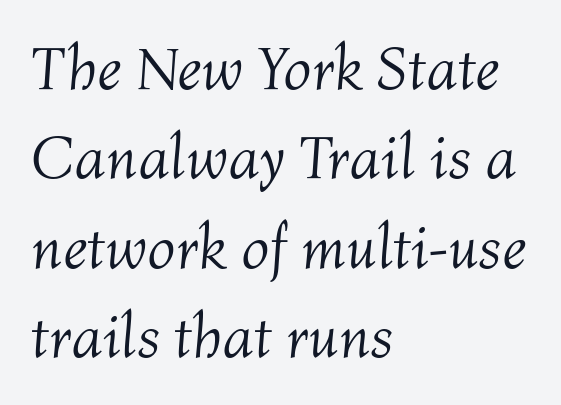
{"italic": "yes", "lean": "right", "slant_degrees": 4, "bold": "no", "weight": "light", "width": "normal", "stroke_contrast": "medium", "x_height": "medium", "monospaced": "no", "underline": "no", "align": "left", "line_spacing": "normal", "line_spacing_ratio": 1.44, "letter_spacing": "normal", "letter_spacing_em": 0.0, "glyph_px": 62}
